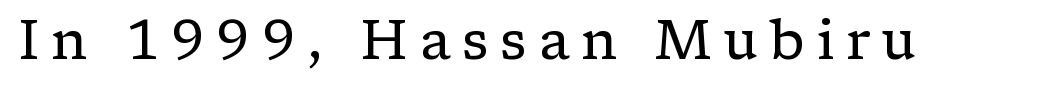
{"serif": "yes", "italic": "no", "bold": "no", "weight": "regular", "width": "normal", "stroke_contrast": "low", "x_height": "medium", "monospaced": "no", "underline": "no", "letter_spacing": "wide", "letter_spacing_em": 0.21, "glyph_px": 55}
